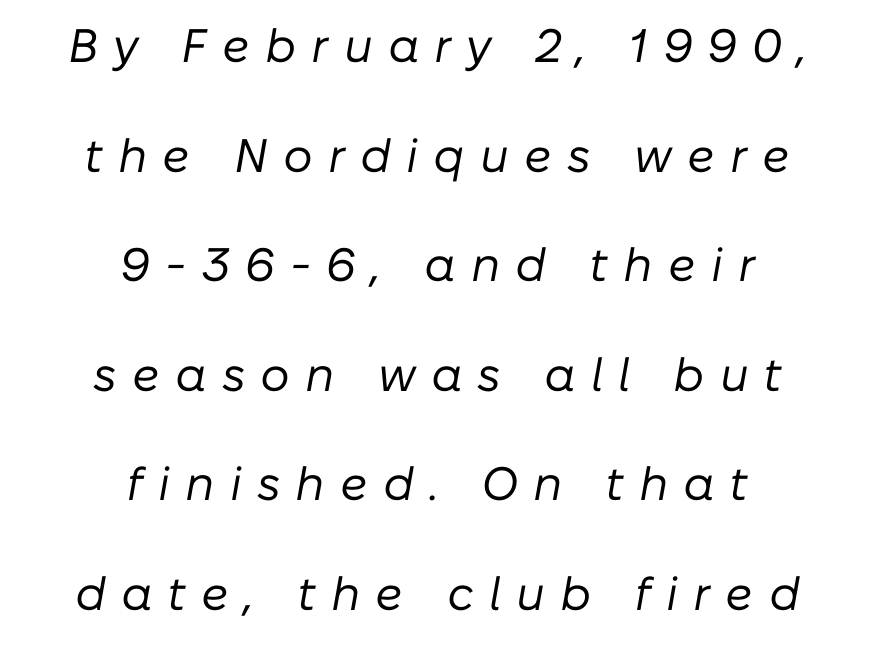
Q: Is the text bold? A: No.
Q: Is the text italic (slanted)? A: Yes, it leans right by about 10 degrees.
Q: Is the text underlined? A: No.
Q: How is the paragraph aligned? A: Centered.
Q: Is the spacing between letters normal or unusually wide? A: Unusually wide.
Q: Is the spacing between lines tight, normal or loose? A: Loose.
Q: Width (condensed, normal, or wide)? A: Normal.
Q: Stroke contrast? A: Low.
Q: x-height? A: Medium.
Q: Monospaced? A: No.
